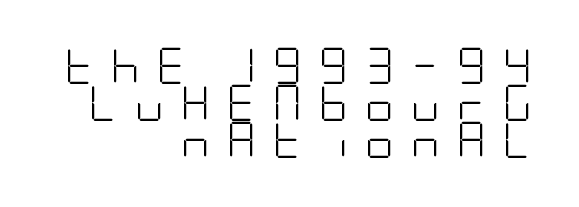
Q: Is the text bold? A: No.
Q: Is the text italic (slanted)? A: No, it is upright.
Q: Is the typeface a serif or a sans-serif typeface? A: Sans-serif.
Q: Is the text underlined? A: No.
Q: How is the paragraph aligned? A: Right-aligned.
Q: Is the spacing between letters normal or unusually wide? A: Unusually wide.
Q: Is the spacing between lines tight, normal or loose? A: Tight.
Q: Width (condensed, normal, or wide)? A: Condensed.
Q: Stroke contrast? A: Low.
Q: x-height? A: Large.
